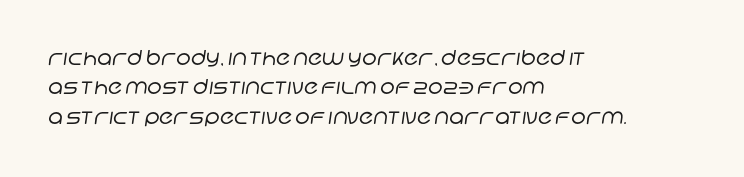
Q: Is the text bold? A: No.
Q: Is the text underlined? A: No.
Q: How is the paragraph aligned? A: Left-aligned.
Q: Is the spacing between letters normal or unusually wide? A: Normal.
Q: Is the spacing between lines tight, normal or loose? A: Normal.
